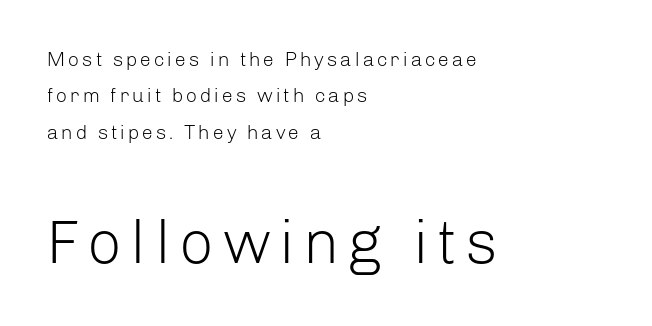
Q: Is the text bold? A: No.
Q: Is the text italic (slanted)? A: No, it is upright.
Q: Is the typeface a serif or a sans-serif typeface? A: Sans-serif.
Q: Is the text underlined? A: No.
Q: How is the paragraph aligned? A: Left-aligned.
Q: Which block of text is set in a larger size, the first (top) or the second (bottom)? A: The second (bottom) one.
Q: Width (condensed, normal, or wide)? A: Normal.
Q: Stroke contrast? A: Low.
Q: x-height? A: Medium.
Q: Monospaced? A: No.
